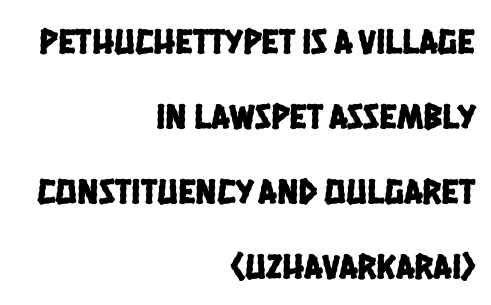
{"serif": "no", "width": "condensed", "stroke_contrast": "low", "x_height": "large", "monospaced": "no", "underline": "no", "align": "right", "line_spacing": "loose", "line_spacing_ratio": 2.08, "letter_spacing": "normal", "letter_spacing_em": 0.0, "glyph_px": 36}
